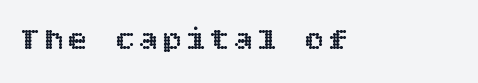
Q: Is the text italic (slanted)? A: No, it is upright.
Q: Is the text underlined? A: No.
Q: Width (condensed, normal, or wide)? A: Normal.
Q: x-height? A: Large.
